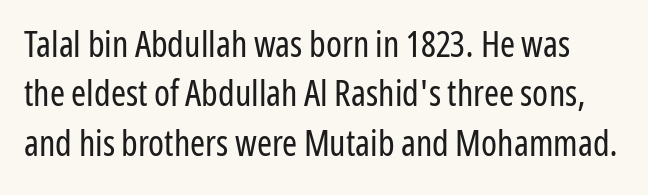
The image shows 36 px regular-weight, condensed sans-serif type, upright; set normal line spacing (1.37x), normal letter spacing, not underlined; low stroke contrast and a medium x-height.
